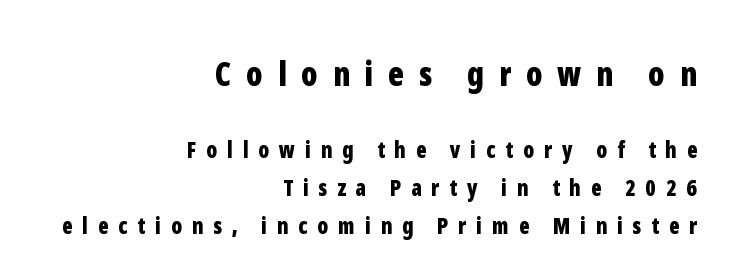
The sample has been set heavy, in full bold. A typesetter would call this proportional, since set widths differ per character. The axis of the letterforms is exactly vertical. Look at the bottom of the vertical strokes: they stop flat, with no serifs. Plain, unruled lines of type. The block sitting higher on the canvas is the one with enlarged characters.
